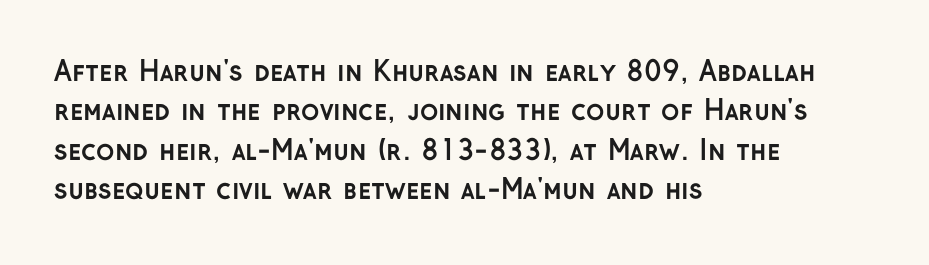
The line texture is even and compact thanks to regular tracking. Notice how the passage keeps a crisp vertical edge on the left only. Rendered with straight, roman letterforms. A bare baseline throughout the passage. One glance says typical: line gaps are just what's usual.
